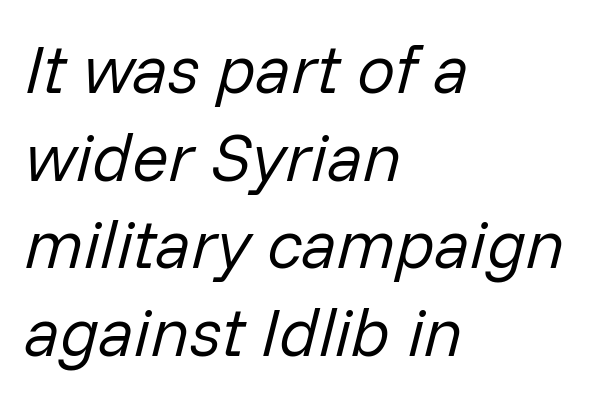
{"italic": "yes", "lean": "right", "slant_degrees": 14, "bold": "no", "weight": "regular", "width": "normal", "stroke_contrast": "low", "x_height": "medium", "monospaced": "no", "underline": "no", "align": "left", "line_spacing": "normal", "line_spacing_ratio": 1.29, "letter_spacing": "normal", "letter_spacing_em": 0.0, "glyph_px": 68}
